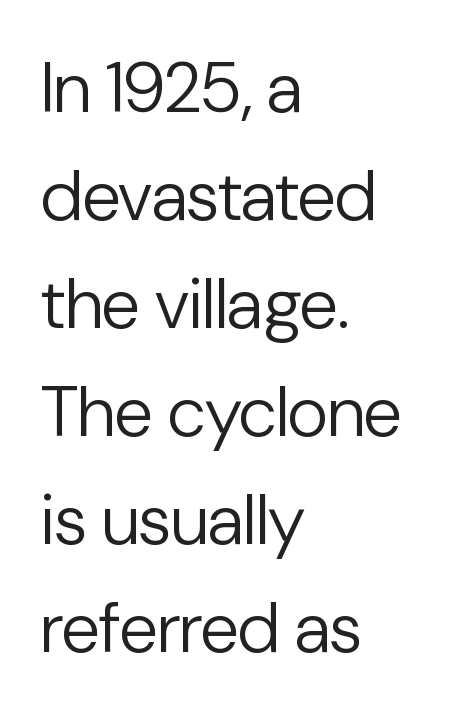
{"serif": "no", "italic": "no", "bold": "no", "weight": "regular", "width": "normal", "stroke_contrast": "low", "x_height": "medium", "monospaced": "no", "underline": "no", "align": "left", "line_spacing": "normal", "line_spacing_ratio": 1.52, "letter_spacing": "normal", "letter_spacing_em": 0.0, "glyph_px": 71}
